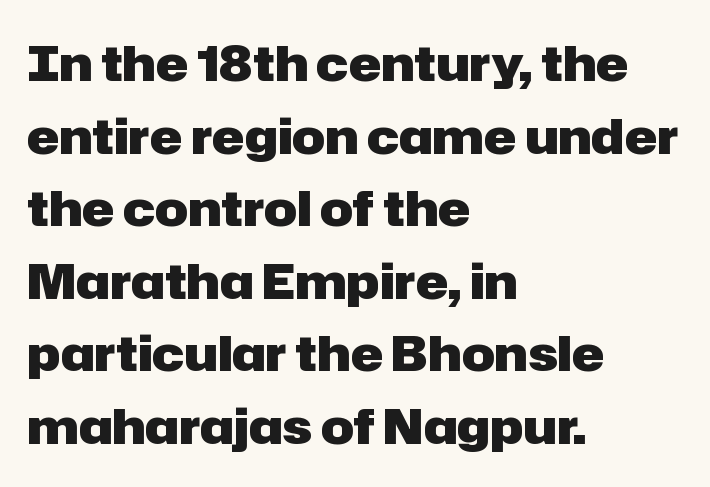
Words appear dense and cohesive because spacing is normal. The typesetter chose a ragged-right arrangement here. Nope, not italic — everything's standing straight. Note the varied advance widths — an 'i' is clearly narrower than an 'm'. A typesetter would label this face a sans.
